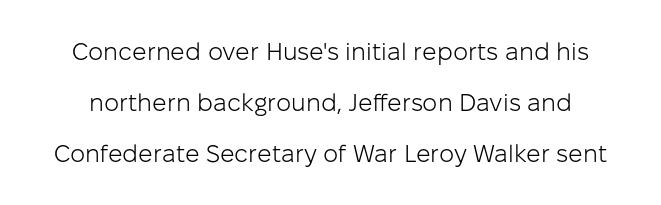
This rendering leaves character spacing at its baseline value. The designer dialed line spacing up above the default. The gap between lines stays unmarked. Ink coverage per letter is moderate at most. Nope, not italic — everything's standing straight.
